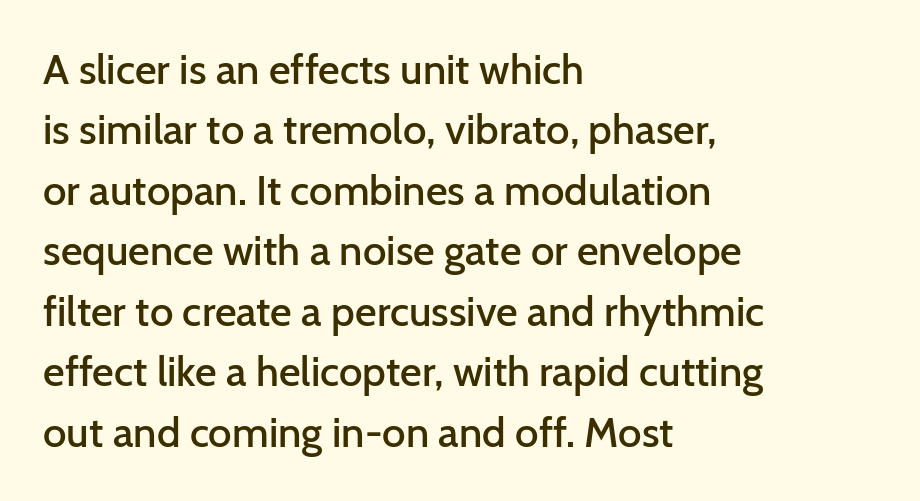
Q: Is the text bold? A: Semi-bold.
Q: Is the text italic (slanted)? A: No, it is upright.
Q: Is the typeface a serif or a sans-serif typeface? A: Sans-serif.
Q: Is the text underlined? A: No.
Q: How is the paragraph aligned? A: Left-aligned.
Q: Is the spacing between letters normal or unusually wide? A: Normal.
Q: Is the spacing between lines tight, normal or loose? A: Normal.
Q: Width (condensed, normal, or wide)? A: Normal.
Q: Stroke contrast? A: Low.
Q: x-height? A: Medium.
Q: Monospaced? A: No.
